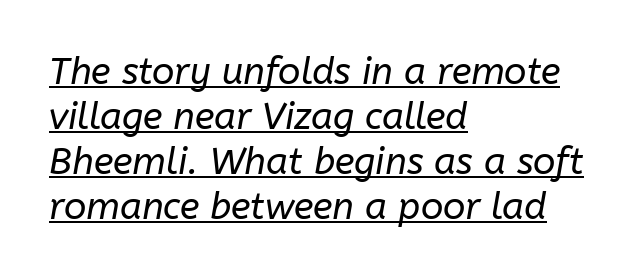
Each line of the rendering has a horizontal stroke beneath the glyphs. Weight: not bold — regular or lighter. The passage shown leans; its letterforms are oblique. The tracking reads as untouched default to a designer's eye.
